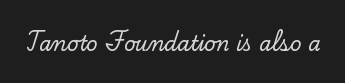
These lines keep a tight, regular rhythm from letter to letter. Unmarked baselines from the first word to the last.
